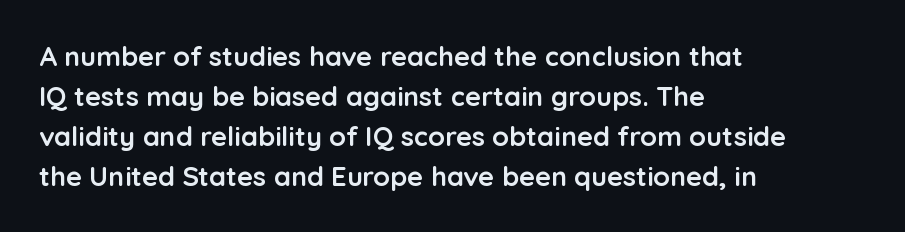
A student would call this left alignment; a typographer would say flush left, rag right. Lines of text with bare space underneath. Does the weight exceed regular? Yes, all the way to bold. Posture: vertical. The rows are spaced the way most documents space them. In terms of letterspacing, this is plain default setting.
